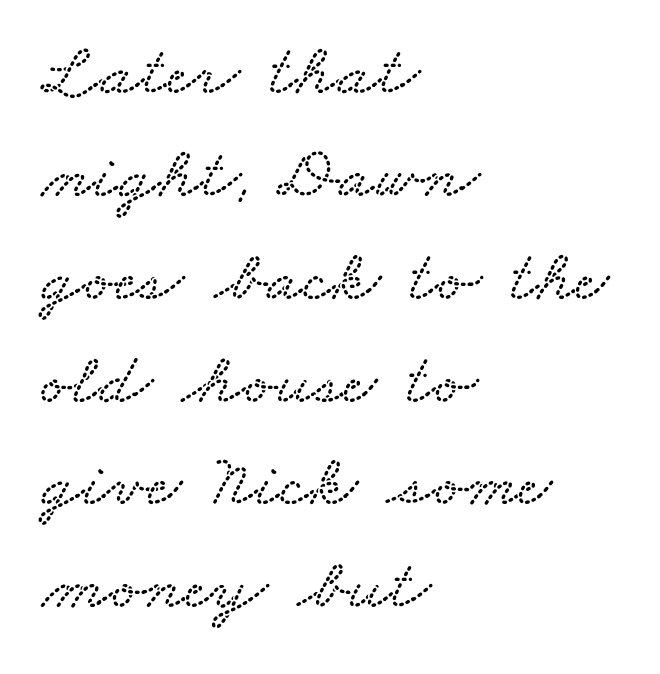
Q: Is the text underlined? A: No.
Q: How is the paragraph aligned? A: Left-aligned.
Q: Is the spacing between letters normal or unusually wide? A: Normal.
Q: Is the spacing between lines tight, normal or loose? A: Normal.
Q: Width (condensed, normal, or wide)? A: Wide.
Q: Stroke contrast? A: Low.
Q: x-height? A: Small.
Q: Monospaced? A: No.
